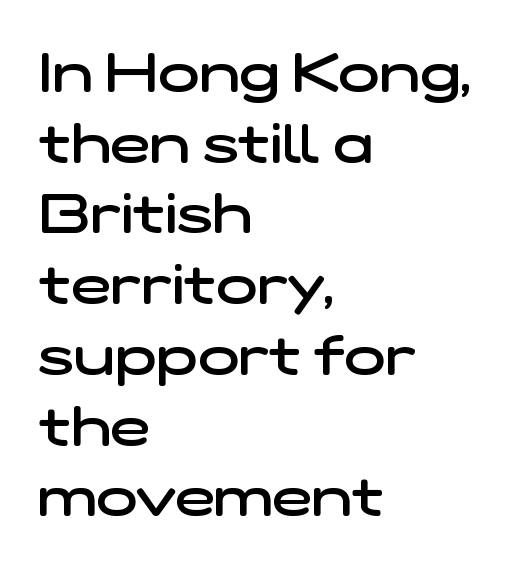
The image shows 54 px semibold, wide sans-serif type; set left-aligned, normal line spacing (1.31x), normal letter spacing, not underlined; low stroke contrast and a medium x-height.
